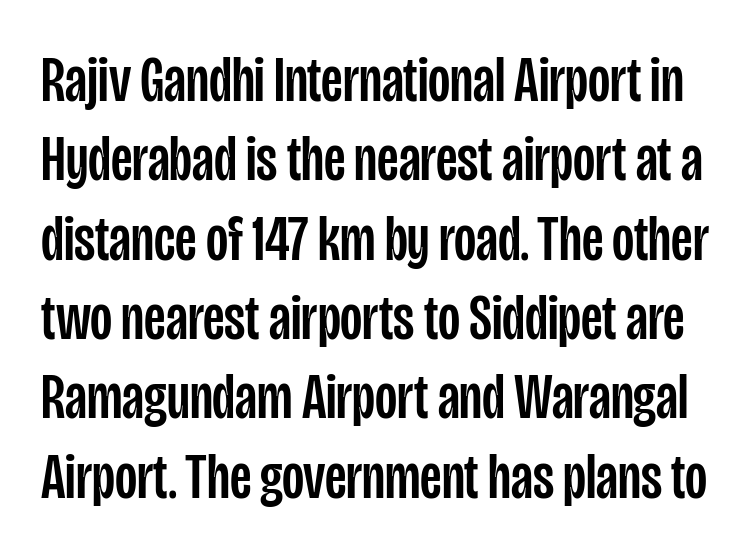
These lines are composed in type without serifs. Default kerning and tracking; the words read as compact shapes. The string is rendered with underlining switched off. Posture: vertical. Think of a printed novel: that variable character pitch is what you see here.
